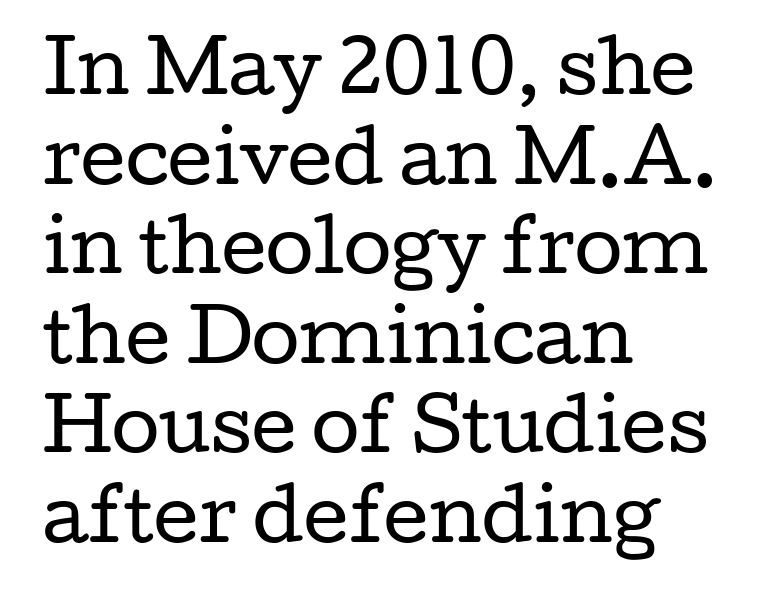
{"serif": "yes", "italic": "no", "bold": "no", "weight": "regular", "width": "wide", "stroke_contrast": "low", "x_height": "medium", "monospaced": "no", "underline": "no", "align": "left", "line_spacing": "normal", "line_spacing_ratio": 1.28, "letter_spacing": "normal", "letter_spacing_em": 0.0, "glyph_px": 70}
